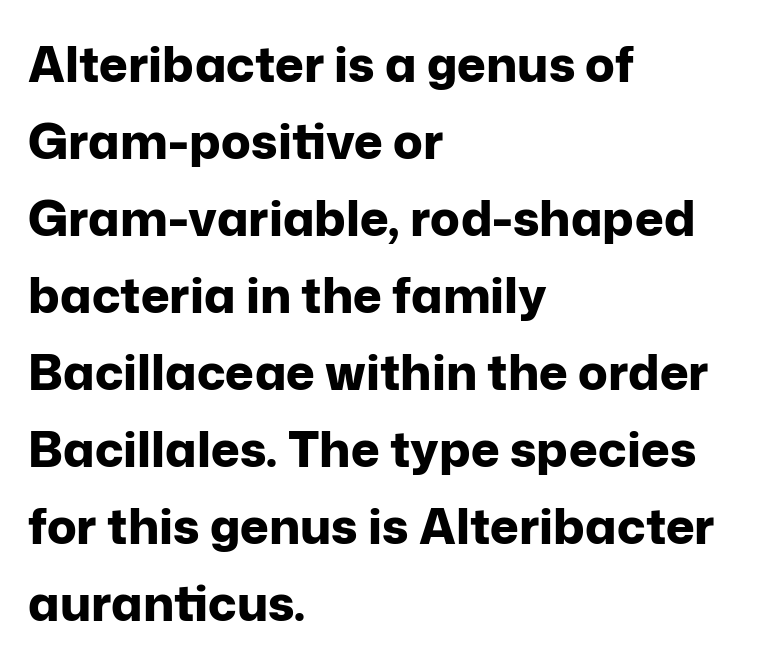
Q: Is the text bold? A: Yes.
Q: Is the text italic (slanted)? A: No, it is upright.
Q: Is the typeface a serif or a sans-serif typeface? A: Sans-serif.
Q: Is the text underlined? A: No.
Q: How is the paragraph aligned? A: Left-aligned.
Q: Is the spacing between letters normal or unusually wide? A: Normal.
Q: Is the spacing between lines tight, normal or loose? A: Normal.
Q: Width (condensed, normal, or wide)? A: Normal.
Q: Stroke contrast? A: Low.
Q: x-height? A: Medium.
Q: Monospaced? A: No.
